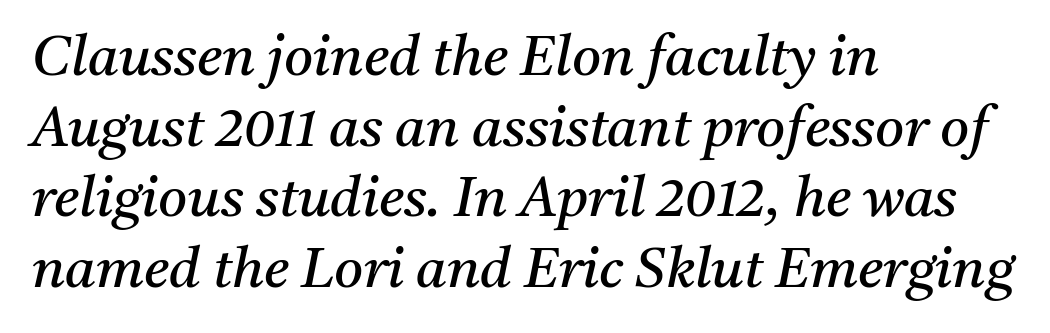
{"serif": "yes", "italic": "yes", "lean": "right", "slant_degrees": 11, "bold": "no", "weight": "regular", "width": "normal", "stroke_contrast": "medium", "x_height": "medium", "monospaced": "no", "underline": "no", "align": "left", "line_spacing": "normal", "line_spacing_ratio": 1.26, "letter_spacing": "normal", "letter_spacing_em": 0.0, "glyph_px": 56}
